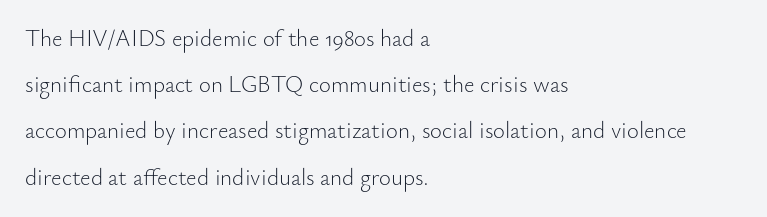
The image shows 23 px text type, upright; set left-aligned, loose line spacing (2.01x), normal letter spacing, not underlined.
